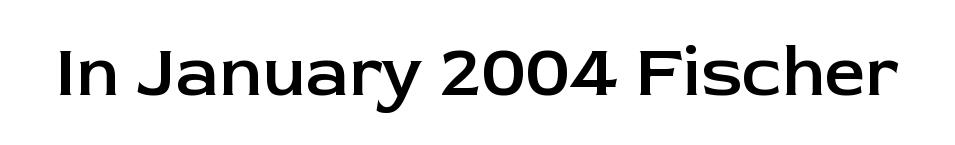
The image shows 72 px semibold sans-serif type, upright; set normal letter spacing, not underlined; low stroke contrast and a medium x-height.
